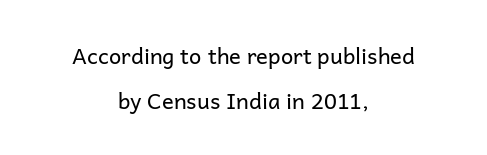
{"italic": "no", "bold": "no", "underline": "no", "align": "center", "line_spacing": "loose", "line_spacing_ratio": 2.03, "letter_spacing": "normal", "letter_spacing_em": 0.0, "glyph_px": 22}
